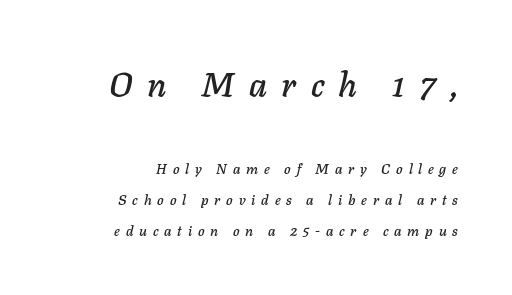
Letter spacing: wide. The setting favours the right margin, as signatures and pull-quotes sometimes do. Varying glyph widths throughout — classic text-font behaviour. Size hierarchy here favors the leading block over the trailing one. Does the leading feel generous? Absolutely, it's lavish.
